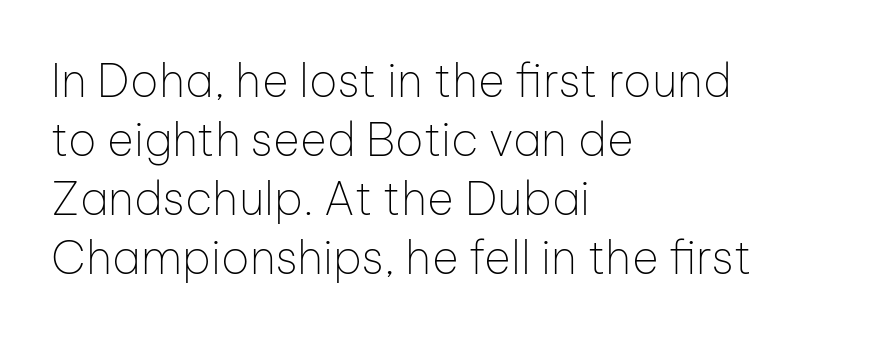
The image shows 46 px thin sans-serif type, upright; set left-aligned, normal line spacing (1.28x), normal letter spacing, not underlined; low stroke contrast and a medium x-height.
